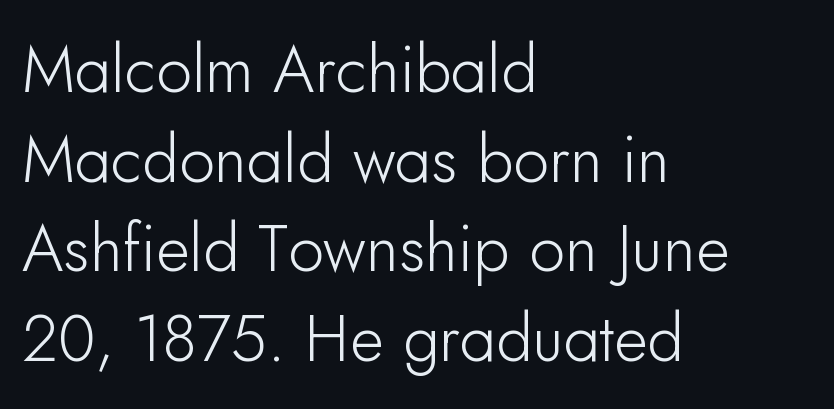
Q: Is the text italic (slanted)? A: No, it is upright.
Q: Is the typeface a serif or a sans-serif typeface? A: Sans-serif.
Q: Is the text underlined? A: No.
Q: How is the paragraph aligned? A: Left-aligned.
Q: Is the spacing between letters normal or unusually wide? A: Normal.
Q: Is the spacing between lines tight, normal or loose? A: Normal.
Q: Width (condensed, normal, or wide)? A: Normal.
Q: Stroke contrast? A: Low.
Q: x-height? A: Small.
Q: Monospaced? A: No.
